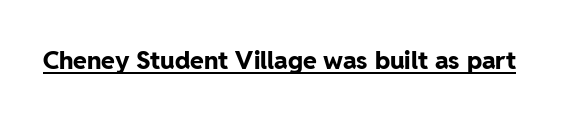
The face used here appears with an underline applied. Nope, not italic — everything's standing straight. This is heavy type, rendered in bold. Nobody touched the tracking dial on this one.
